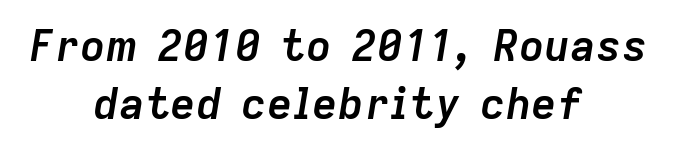
Italic? Definitely — the glyphs are oblique. Regarding leading, the lines here are spaced in the standard way. The letters sit at their default tracking, neither squeezed nor spread. Any mark beneath the type? The region is blank. Spacing verdict: proportional, widths tailored to each character.
